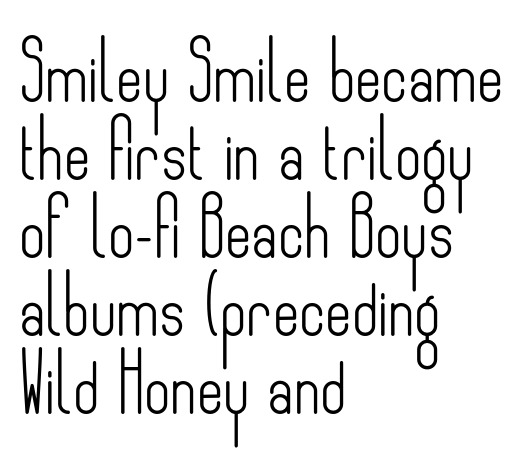
Q: Is the text bold? A: No.
Q: Is the text italic (slanted)? A: No, it is upright.
Q: Is the typeface a serif or a sans-serif typeface? A: Sans-serif.
Q: Is the text underlined? A: No.
Q: How is the paragraph aligned? A: Left-aligned.
Q: Is the spacing between letters normal or unusually wide? A: Normal.
Q: Is the spacing between lines tight, normal or loose? A: Normal.
Q: Width (condensed, normal, or wide)? A: Condensed.
Q: Stroke contrast? A: Low.
Q: x-height? A: Small.
Q: Monospaced? A: No.
